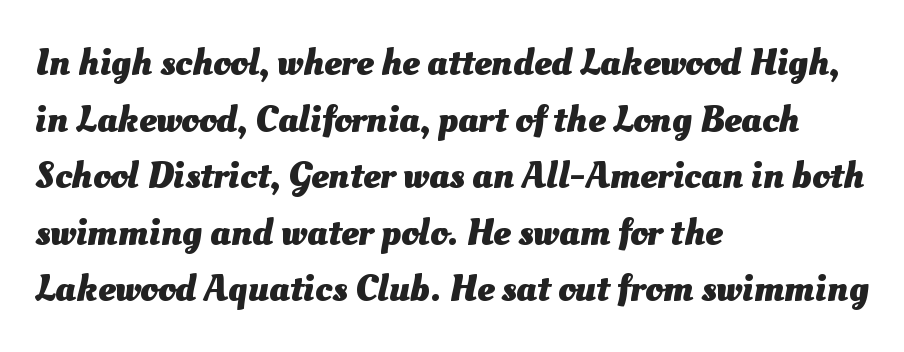
The image shows 39 px heavy type; set left-aligned, normal line spacing (1.45x), normal letter spacing, not underlined; medium stroke contrast and a small x-height.
